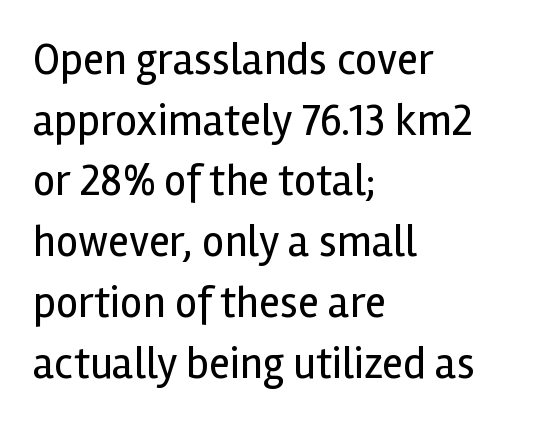
{"serif": "no", "italic": "no", "bold": "no", "weight": "regular", "width": "normal", "x_height": "medium", "monospaced": "no", "underline": "no", "align": "left", "line_spacing": "normal", "line_spacing_ratio": 1.38, "letter_spacing": "normal", "letter_spacing_em": 0.0, "glyph_px": 44}
